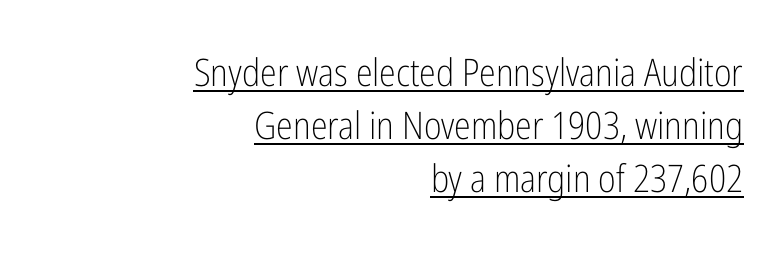
Do the characters align in a grid? No, the font is proportional. The glyphs in this specimen are sans serif. All the whitespace from short lines collects on the left. How would I describe the line gaps? Plain and ordinary. Compared with a typical body face, this is equally light or lighter still.
